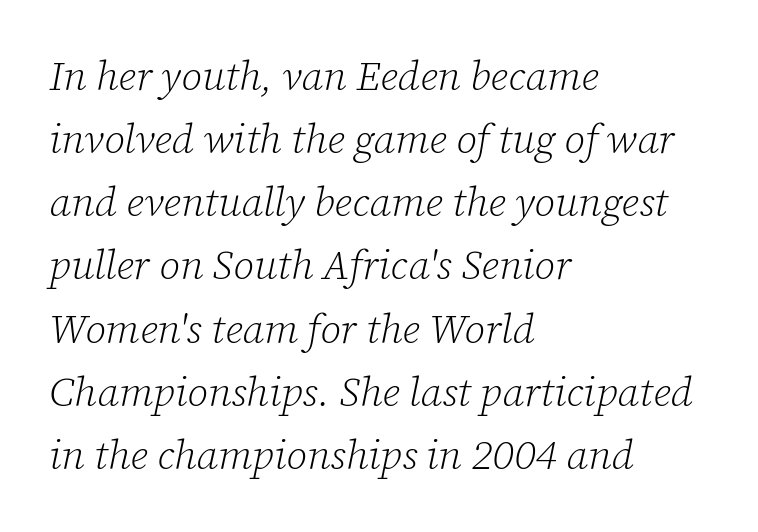
{"serif": "yes", "italic": "yes", "lean": "right", "slant_degrees": 12, "bold": "no", "weight": "light", "width": "normal", "stroke_contrast": "low", "x_height": "medium", "monospaced": "no", "underline": "no", "align": "left", "line_spacing": "normal", "line_spacing_ratio": 1.54, "letter_spacing": "normal", "letter_spacing_em": 0.0, "glyph_px": 41}
